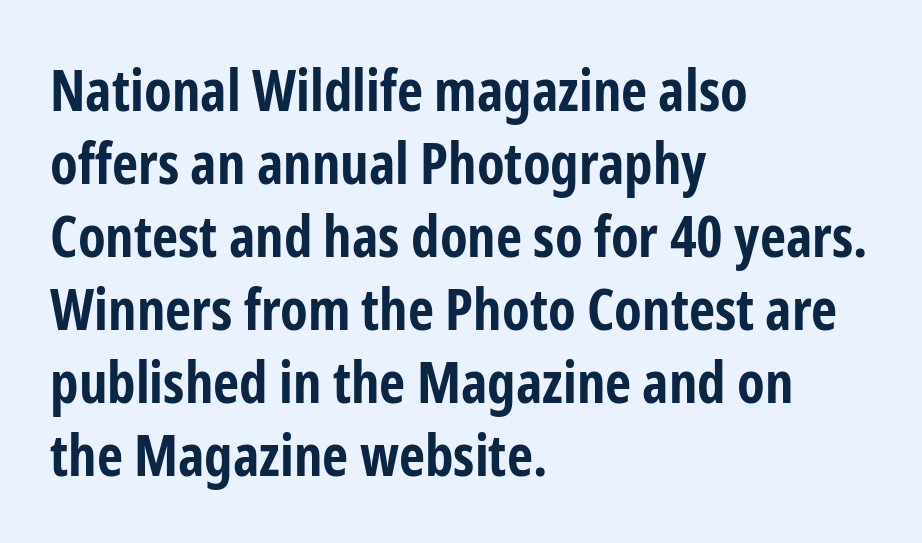
Q: Is the text bold? A: Yes.
Q: Is the text italic (slanted)? A: No, it is upright.
Q: Is the typeface a serif or a sans-serif typeface? A: Sans-serif.
Q: Is the text underlined? A: No.
Q: How is the paragraph aligned? A: Left-aligned.
Q: Is the spacing between letters normal or unusually wide? A: Normal.
Q: Is the spacing between lines tight, normal or loose? A: Normal.
Q: Width (condensed, normal, or wide)? A: Condensed.
Q: Stroke contrast? A: Low.
Q: x-height? A: Medium.
Q: Monospaced? A: No.
